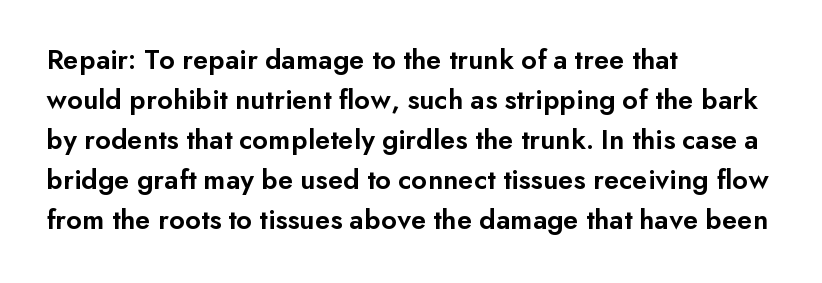
A fair bit of extra ink — the face is semibold, not bold. Vertical spacing — default. The letterforms sit shoulder to shoulder at normal distance. The rag falls on the right side of this text block.
